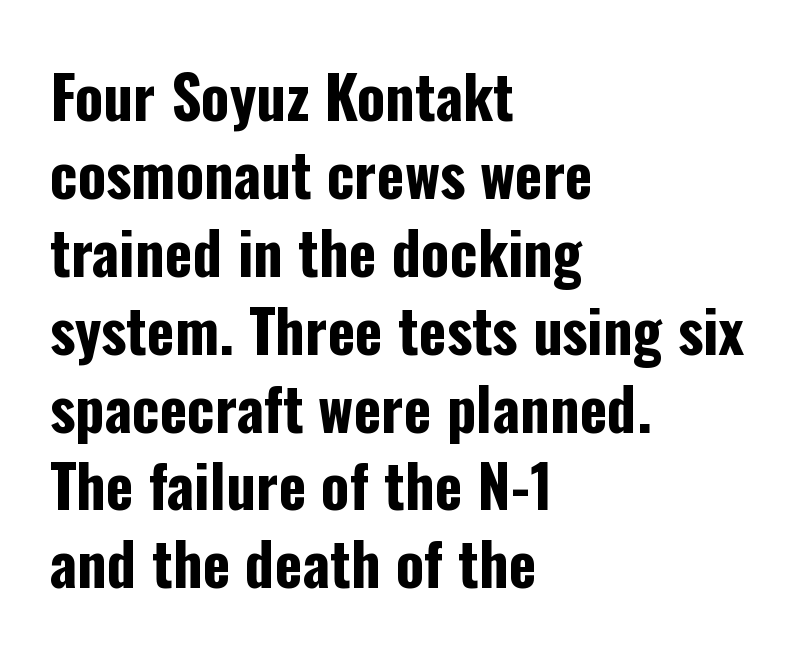
The image shows 59 px bold, condensed sans-serif type, upright; set left-aligned, normal line spacing (1.32x), normal letter spacing, not underlined; low stroke contrast and a medium x-height.
